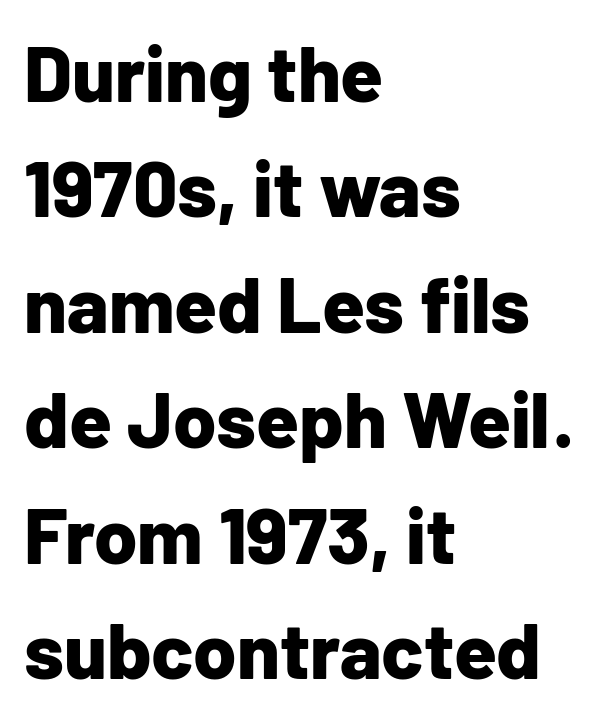
The image shows 78 px bold sans-serif type, upright; set left-aligned, normal line spacing (1.48x), normal letter spacing, not underlined; low stroke contrast and a medium x-height.
